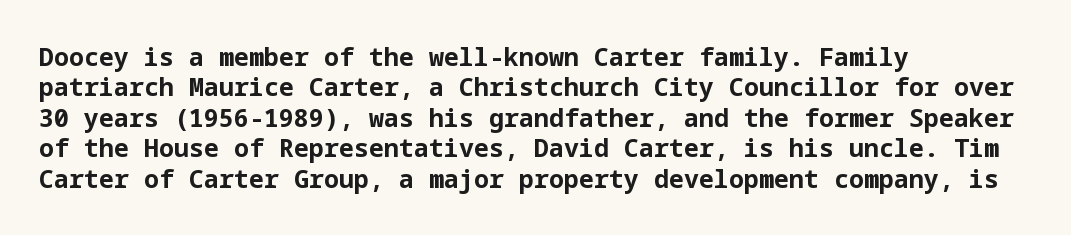
Each line starts at the same left margin while the right side varies. Words appear dense and cohesive because spacing is normal. What weight is shown? A full bold with thick strokes. Nope, not italic — everything's standing straight.
